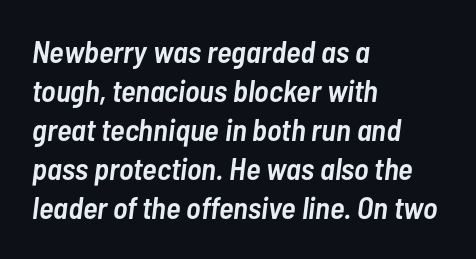
The image shows 31 px semibold, condensed type, italic (leaning right); set left-aligned, normal line spacing (1.26x), normal letter spacing, not underlined; low stroke contrast and a medium x-height.
